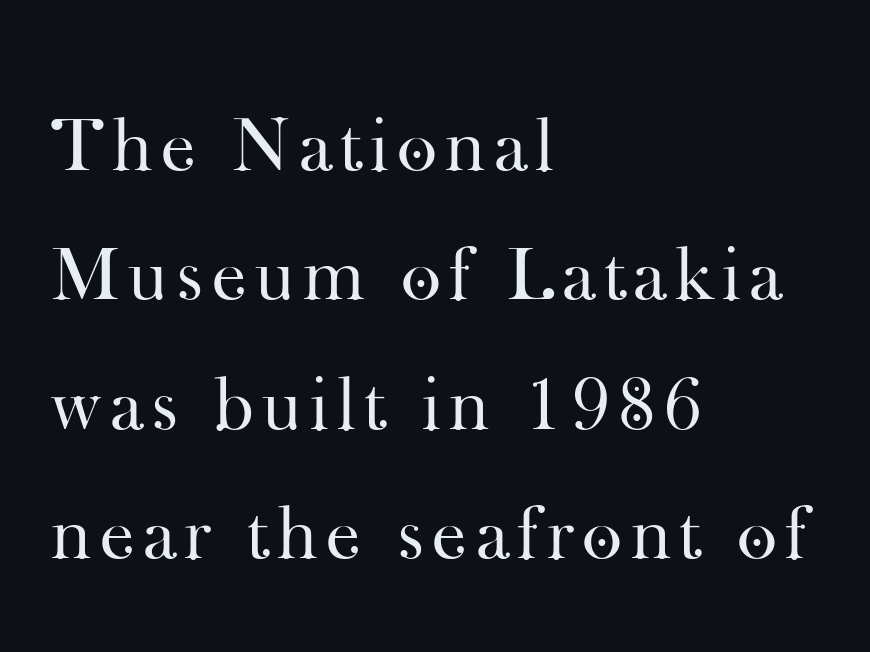
This block has exactly the height ordinary leading produces. Weight: in the light-to-regular range. Does the lettering tilt? It doesn't — this is upright. Underline: absent. The typeface chosen for these lines features serifs.
